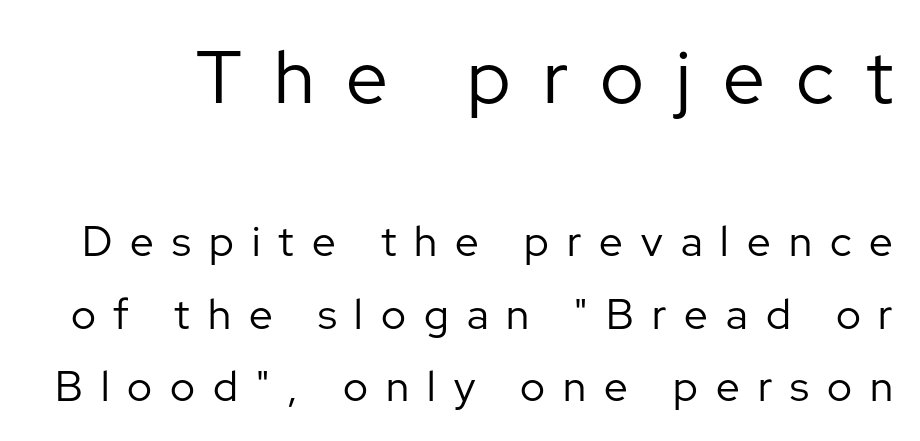
{"serif": "no", "italic": "no", "bold": "no", "weight": "regular", "width": "normal", "stroke_contrast": "low", "x_height": "medium", "monospaced": "no", "underline": "no", "line_spacing_ratio": 1.72, "letter_spacing": "wide", "letter_spacing_em": 0.43, "larger_block": "first", "size_ratio": 1.76, "glyph_px": 74}
